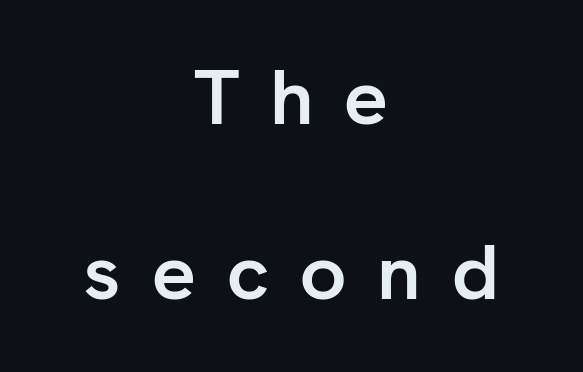
Q: Is the text bold? A: Yes.
Q: Is the text italic (slanted)? A: No, it is upright.
Q: Is the typeface a serif or a sans-serif typeface? A: Sans-serif.
Q: Is the text underlined? A: No.
Q: How is the paragraph aligned? A: Centered.
Q: Is the spacing between letters normal or unusually wide? A: Unusually wide.
Q: Is the spacing between lines tight, normal or loose? A: Loose.
Q: Width (condensed, normal, or wide)? A: Normal.
Q: Stroke contrast? A: Low.
Q: x-height? A: Medium.
Q: Monospaced? A: No.
